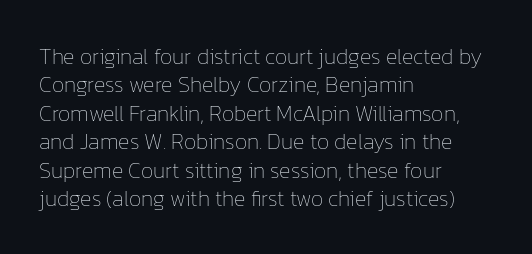
{"italic": "no", "bold": "no", "underline": "no", "align": "left", "line_spacing": "normal", "line_spacing_ratio": 1.29, "letter_spacing": "normal", "letter_spacing_em": 0.0, "glyph_px": 22}
